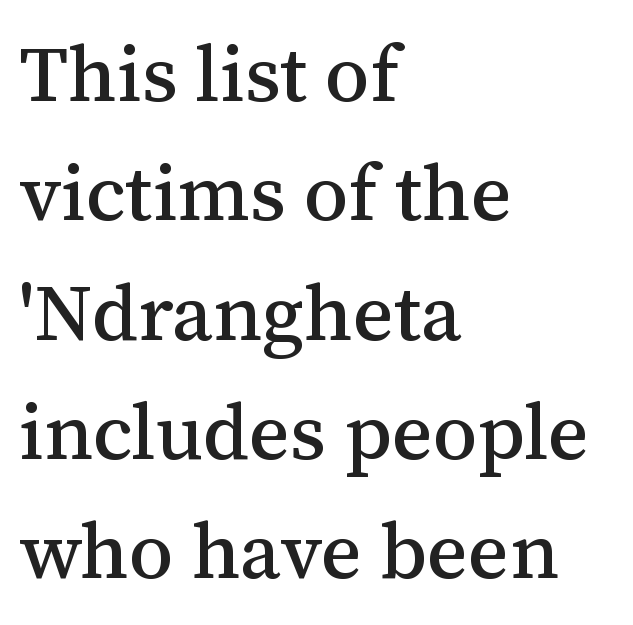
Little horizontal feet cap the strokes, marking this as serif type. Looks like regular typesetting: each glyph gets only the width it needs. Short note: letters normally spaced. This rendering uses left alignment, leaving the right contour irregular. Quick note: underline off. Vertical strokes here are truly vertical.
